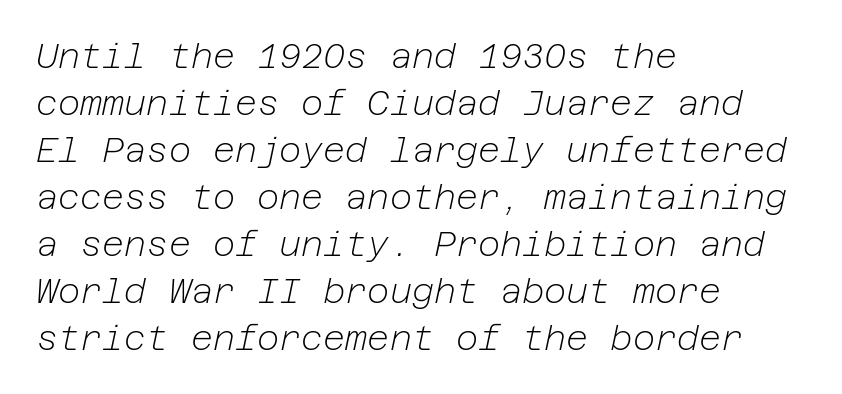
The image shows 34 px light type, italic (leaning right); set left-aligned, normal line spacing (1.38x), normal letter spacing, not underlined; low stroke contrast and a medium x-height.
